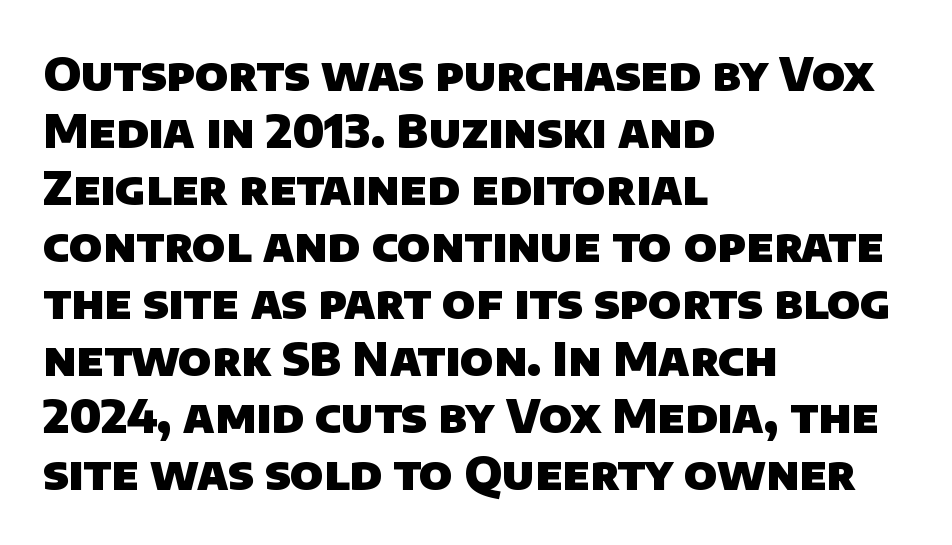
Compared with typical body copy, the letter spacing here is the same. Serifs: no, the terminals of the letterforms are clean. This sample is left-justified, so line endings fall wherever the words run out. Descender tails drop into unmarked territory.
